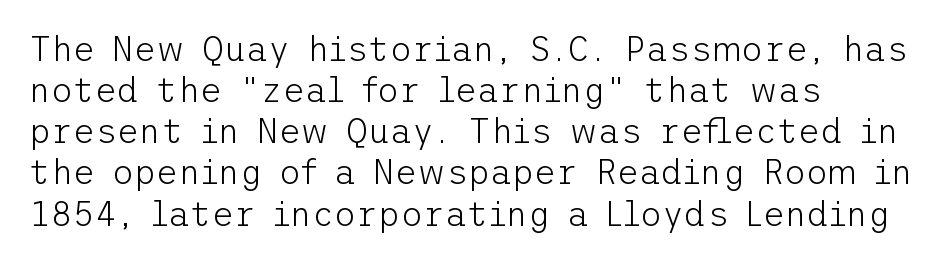
The image shows 34 px light sans-serif type, upright; set left-aligned, line spacing 1.21x, normal letter spacing, not underlined; low stroke contrast and a medium x-height.
